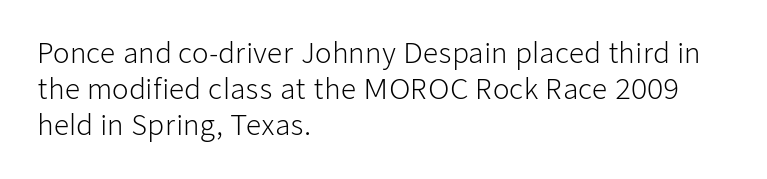
A clean baseline with only descenders dipping below it. The letters stand upright; this is a roman face. The letterforms sit shoulder to shoulder at normal distance. The compositor pushed each line to the left boundary.
